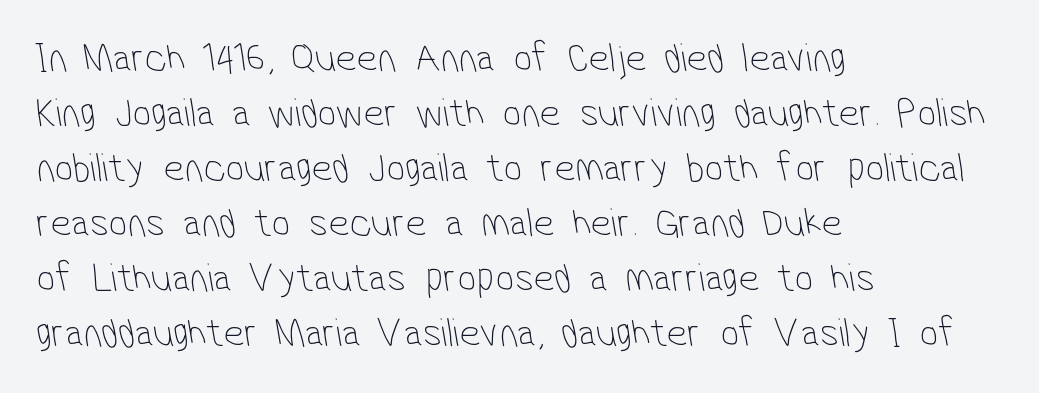
The image shows 41 px thin, condensed sans-serif type; set left-aligned, normal line spacing (1.34x), normal letter spacing, not underlined; low stroke contrast and a medium x-height.
